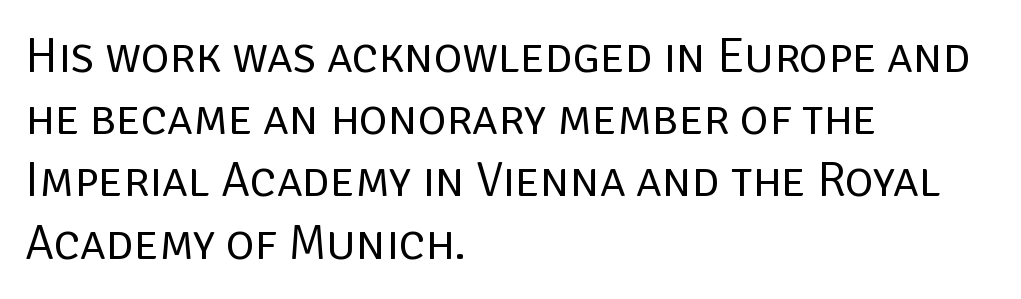
The image shows 49 px regular-weight sans-serif type, upright; set left-aligned, normal line spacing (1.27x), normal letter spacing, not underlined; low stroke contrast and a large x-height.
